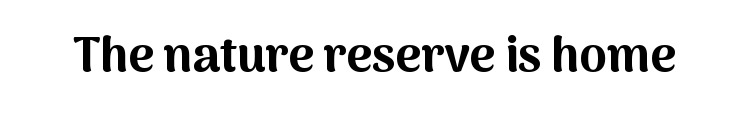
The image shows 49 px bold sans-serif type, upright; set normal letter spacing, not underlined; medium stroke contrast and a medium x-height.
